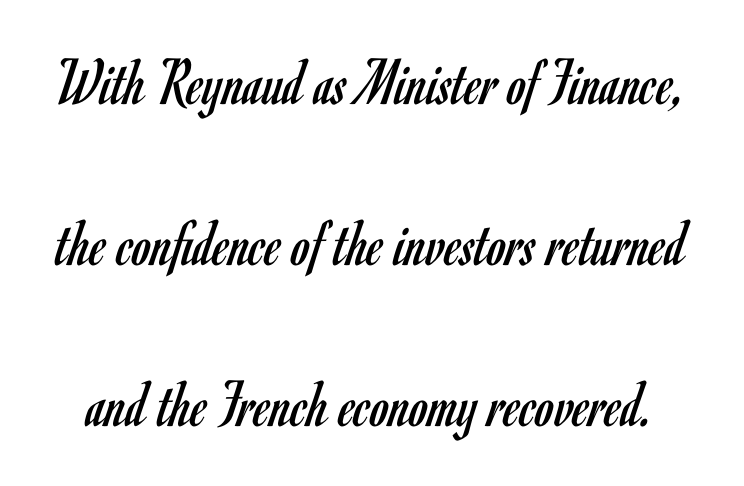
Rule under the text: the space is simply empty. Is the letter spacing exaggerated? No — it looks like the ordinary default. Is the type heavy? It reads as light-to-regular instead. Are there feet on the stems? There aren't — it's a sans.
